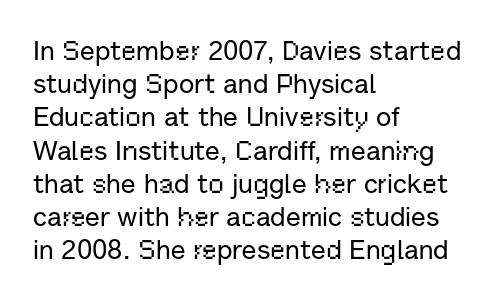
Every row of glyphs begins at an identical x-position on the left. These lines were composed using upright roman letters. Standard letterfit; no display-style spreading of the glyphs. The glyphs are unaccompanied by any horizontal stroke below them.
